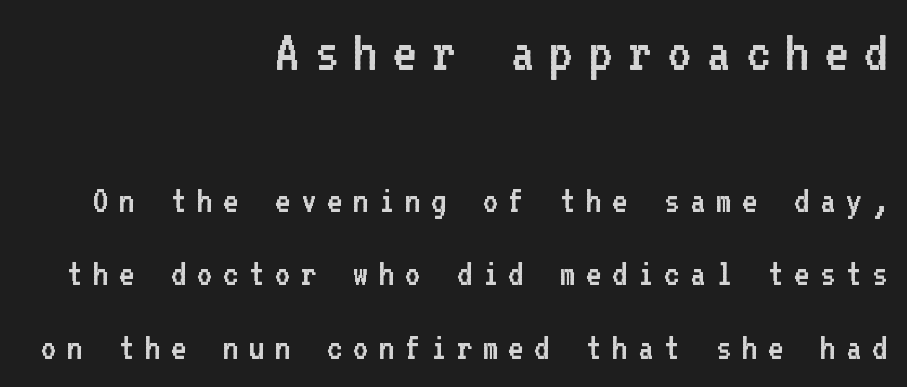
Q: Is the text bold? A: No.
Q: Is the text italic (slanted)? A: No, it is upright.
Q: Is the typeface a serif or a sans-serif typeface? A: Sans-serif.
Q: Is the text underlined? A: No.
Q: How is the paragraph aligned? A: Right-aligned.
Q: Is the spacing between letters normal or unusually wide? A: Unusually wide.
Q: Which block of text is set in a larger size, the first (top) or the second (bottom)? A: The first (top) one.
Q: Width (condensed, normal, or wide)? A: Normal.
Q: Stroke contrast? A: Low.
Q: x-height? A: Medium.
Q: Monospaced? A: Yes.
